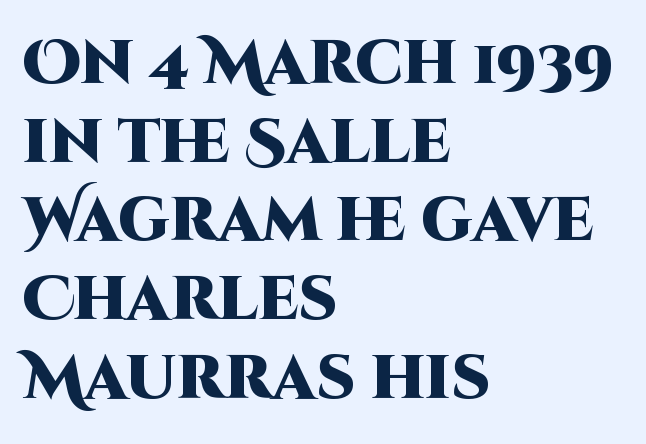
The image shows 61 px heavy sans-serif type, upright; set left-aligned, normal line spacing (1.29x), normal letter spacing, not underlined; high stroke contrast and a large x-height.
